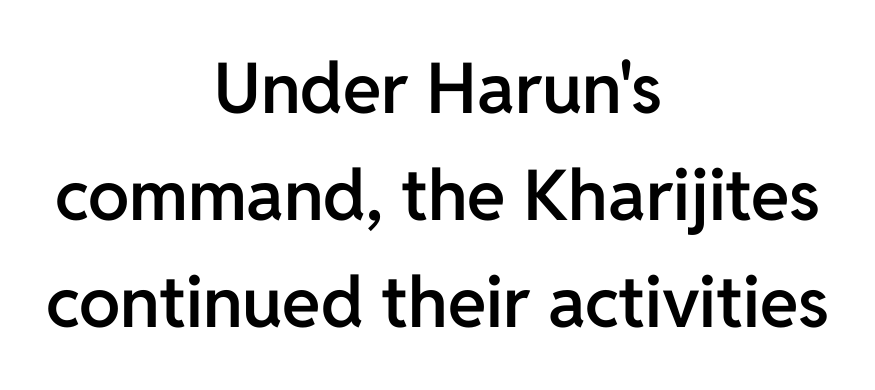
One glance says typical: line gaps are just what's usual. Inter-character spacing is left at the font's built-in metrics. The space directly below the letters is spotless. Both edges are ragged and mirror each other, which tells us the setting is centered. Check where the strokes stop: nothing finishes them off — pure sans. Bold? Not quite — semibold, heavier than regular but stopping short.
